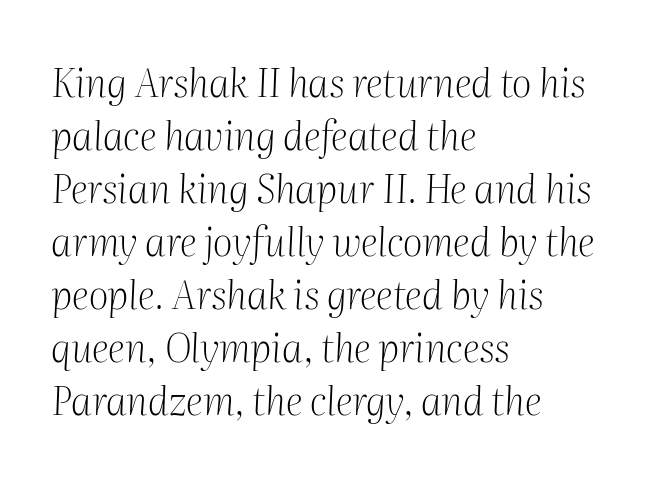
{"serif": "yes", "italic": "yes", "lean": "right", "slant_degrees": 2, "bold": "no", "weight": "light", "width": "normal", "stroke_contrast": "medium", "x_height": "medium", "monospaced": "no", "underline": "no", "align": "left", "line_spacing": "normal", "line_spacing_ratio": 1.36, "letter_spacing": "normal", "letter_spacing_em": 0.0, "glyph_px": 39}
